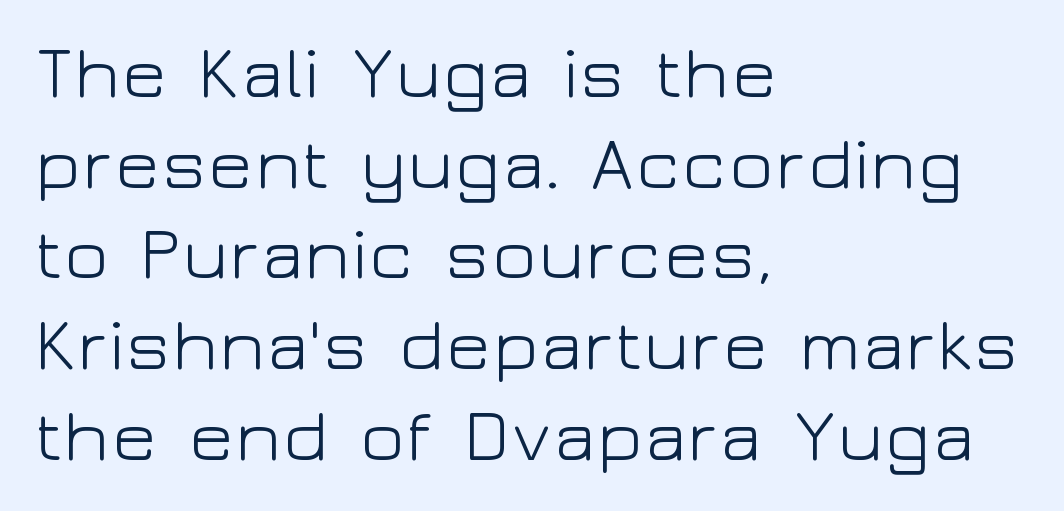
{"serif": "no", "italic": "no", "bold": "no", "weight": "light", "width": "wide", "stroke_contrast": "low", "x_height": "medium", "monospaced": "no", "underline": "no", "align": "left", "line_spacing_ratio": 1.21, "letter_spacing": "normal", "letter_spacing_em": 0.0, "glyph_px": 75}
